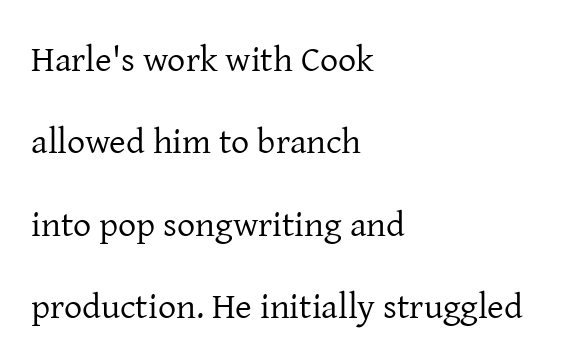
Q: Is the text bold? A: No.
Q: Is the text italic (slanted)? A: No, it is upright.
Q: Is the typeface a serif or a sans-serif typeface? A: Serif.
Q: Is the text underlined? A: No.
Q: How is the paragraph aligned? A: Left-aligned.
Q: Is the spacing between letters normal or unusually wide? A: Normal.
Q: Is the spacing between lines tight, normal or loose? A: Loose.
Q: Width (condensed, normal, or wide)? A: Normal.
Q: Stroke contrast? A: Low.
Q: x-height? A: Medium.
Q: Monospaced? A: No.
